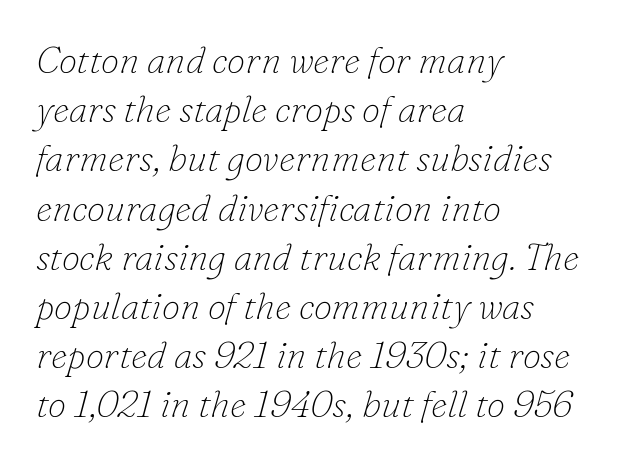
Q: Is the text bold? A: No.
Q: Is the text italic (slanted)? A: Yes, it leans right by about 16 degrees.
Q: Is the typeface a serif or a sans-serif typeface? A: Serif.
Q: Is the text underlined? A: No.
Q: How is the paragraph aligned? A: Left-aligned.
Q: Is the spacing between letters normal or unusually wide? A: Normal.
Q: Is the spacing between lines tight, normal or loose? A: Normal.
Q: Width (condensed, normal, or wide)? A: Normal.
Q: Stroke contrast? A: Low.
Q: x-height? A: Small.
Q: Monospaced? A: No.
